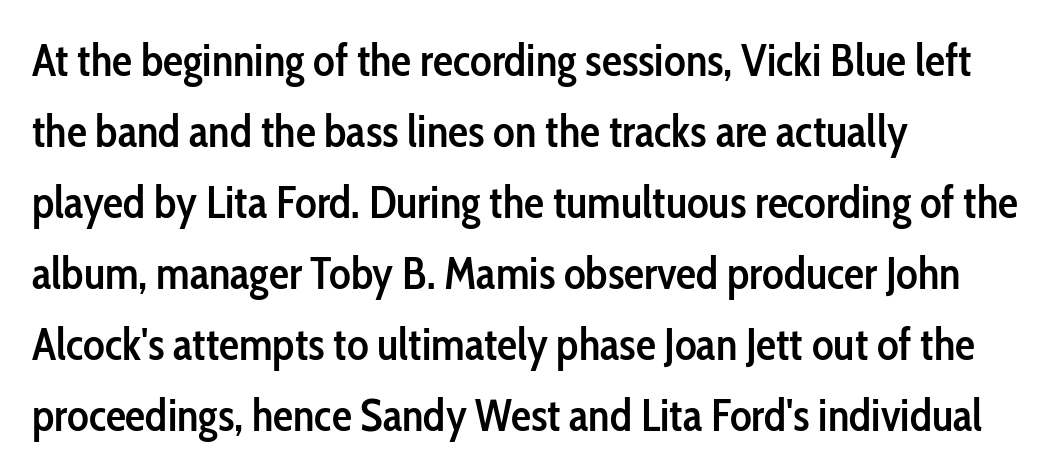
The baseline area is clear. This sample uses a sans-serif face. The specimen reads as upright at a glance. In terms of weight, the rendering is demibold, just under bold. Is there much room between lines? A standard amount, neither cramped nor airy. The line texture is even and compact thanks to regular tracking.
